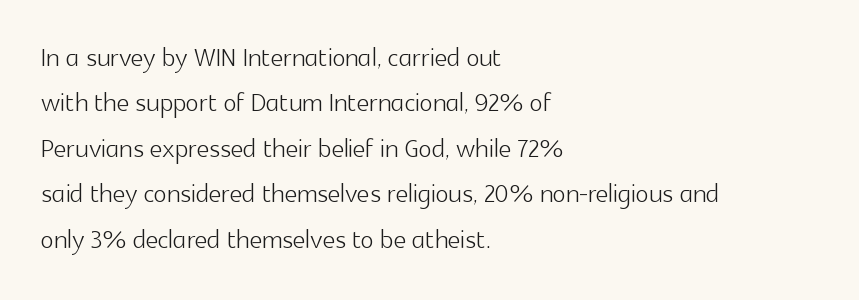
Quick note: underline off. In terms of letterform style, serifs are entirely absent. If you measured baseline to baseline, you'd find a middling distance. The paragraph has a hard left edge and a soft right edge.
